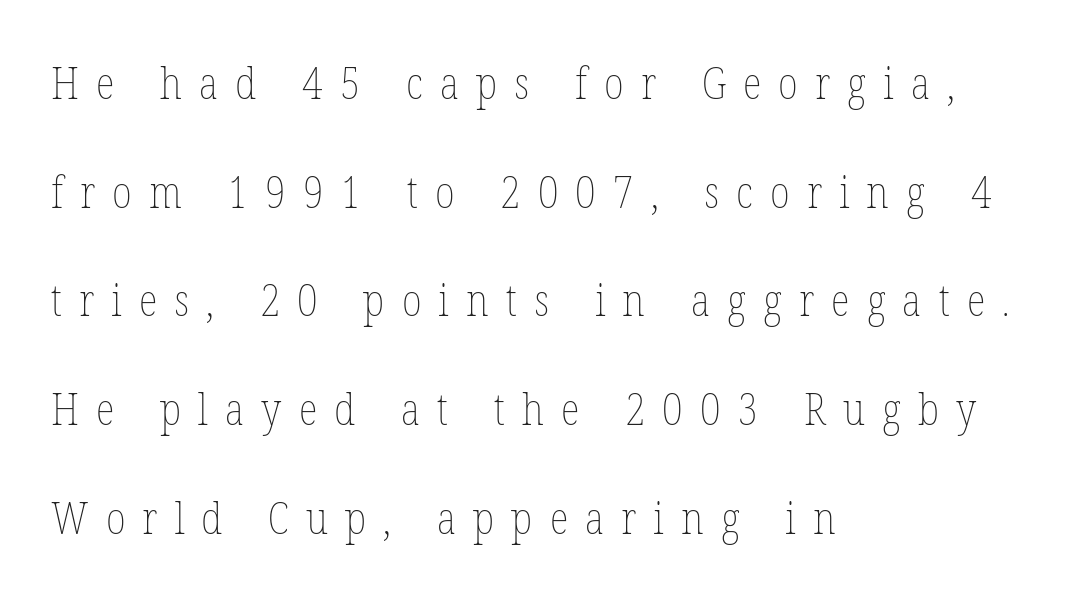
Q: Is the text bold? A: No.
Q: Is the text italic (slanted)? A: No, it is upright.
Q: Is the text underlined? A: No.
Q: How is the paragraph aligned? A: Left-aligned.
Q: Is the spacing between letters normal or unusually wide? A: Unusually wide.
Q: Is the spacing between lines tight, normal or loose? A: Loose.
Q: Width (condensed, normal, or wide)? A: Condensed.
Q: Stroke contrast? A: Low.
Q: x-height? A: Medium.
Q: Monospaced? A: No.
